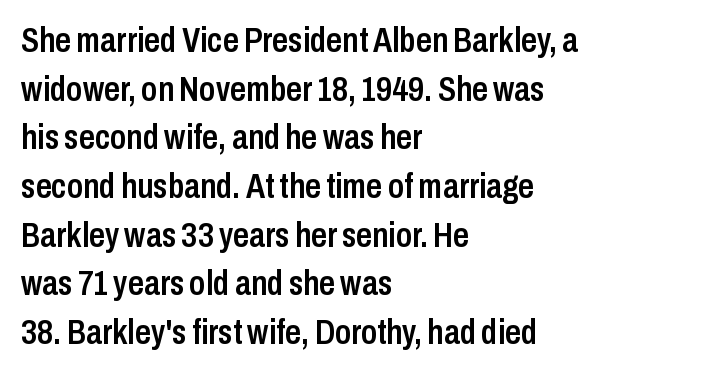
{"serif": "no", "italic": "no", "bold": "semi", "weight": "semibold", "width": "condensed", "stroke_contrast": "low", "x_height": "medium", "monospaced": "no", "underline": "no", "align": "left", "line_spacing": "normal", "line_spacing_ratio": 1.39, "letter_spacing": "normal", "letter_spacing_em": 0.0, "glyph_px": 35}
